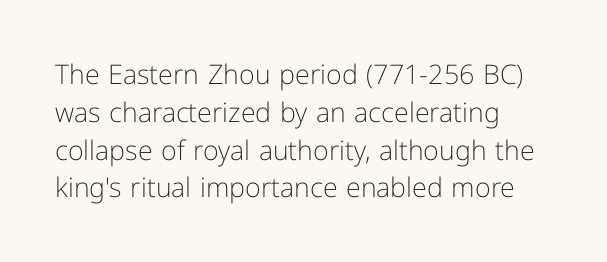
{"italic": "no", "bold": "no", "underline": "no", "align": "left", "line_spacing": "normal", "line_spacing_ratio": 1.4, "letter_spacing": "normal", "letter_spacing_em": 0.0, "glyph_px": 27}
